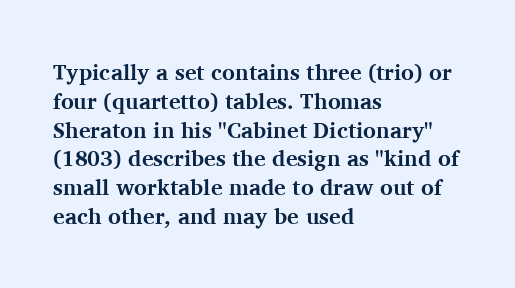
The rows are spaced the way most documents space them. Its strokes are broad and dark, the hallmark of bold type. Posture: upright roman. A bare baseline throughout the passage.
